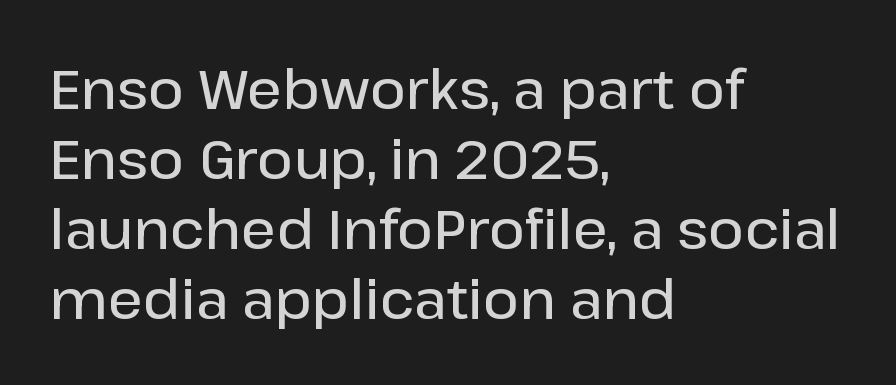
No extra tracking has been applied to these lines. The strip under each line holds only bare page. Notice how the passage keeps a crisp vertical edge on the left only. Is there much room between lines? A standard amount, neither cramped nor airy. Nope, not italic — everything's standing straight.
